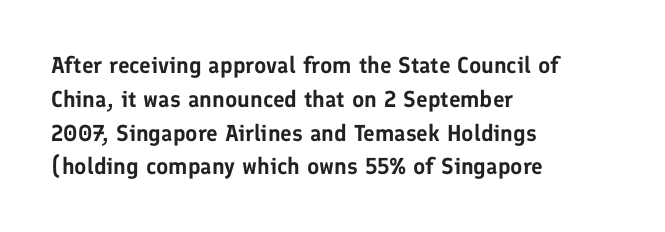
Q: Is the text italic (slanted)? A: No, it is upright.
Q: Is the text underlined? A: No.
Q: How is the paragraph aligned? A: Left-aligned.
Q: Is the spacing between letters normal or unusually wide? A: Normal.
Q: Is the spacing between lines tight, normal or loose? A: Normal.
